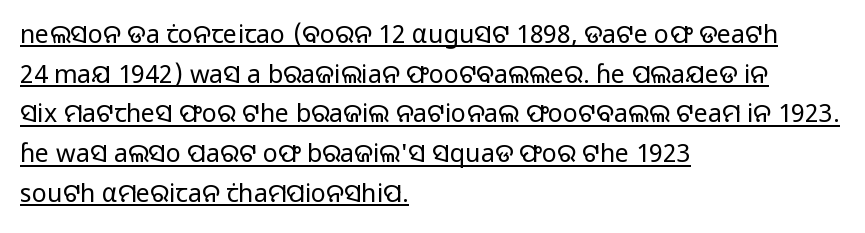
Q: Is the text bold? A: No.
Q: Is the text italic (slanted)? A: No, it is upright.
Q: Is the text underlined? A: Yes.
Q: How is the paragraph aligned? A: Left-aligned.
Q: Is the spacing between letters normal or unusually wide? A: Normal.
Q: Is the spacing between lines tight, normal or loose? A: Normal.
